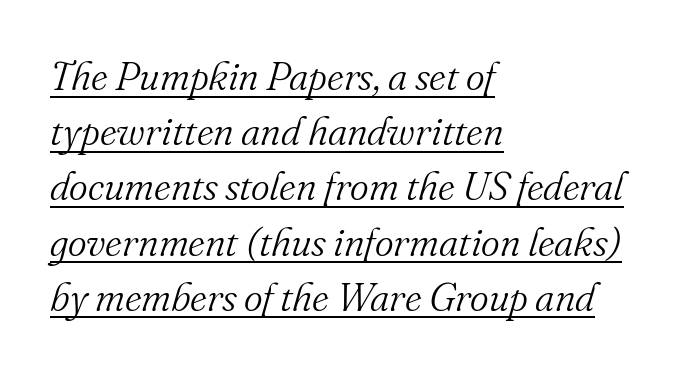
Q: Is the text bold? A: No.
Q: Is the text italic (slanted)? A: Yes, it leans right by about 16 degrees.
Q: Is the typeface a serif or a sans-serif typeface? A: Serif.
Q: Is the text underlined? A: Yes.
Q: How is the paragraph aligned? A: Left-aligned.
Q: Is the spacing between letters normal or unusually wide? A: Normal.
Q: Is the spacing between lines tight, normal or loose? A: Normal.
Q: Width (condensed, normal, or wide)? A: Normal.
Q: Stroke contrast? A: Medium.
Q: x-height? A: Small.
Q: Monospaced? A: No.
